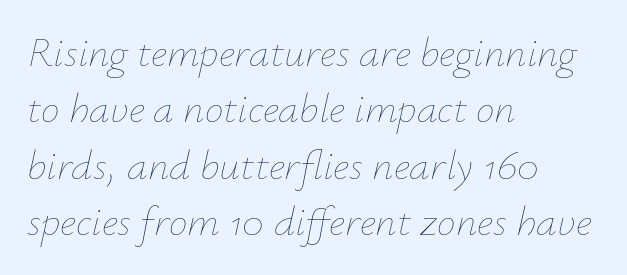
The image shows 42 px thin type, italic (leaning right); set left-aligned, normal line spacing (1.34x), normal letter spacing, not underlined; low stroke contrast and a small x-height.
